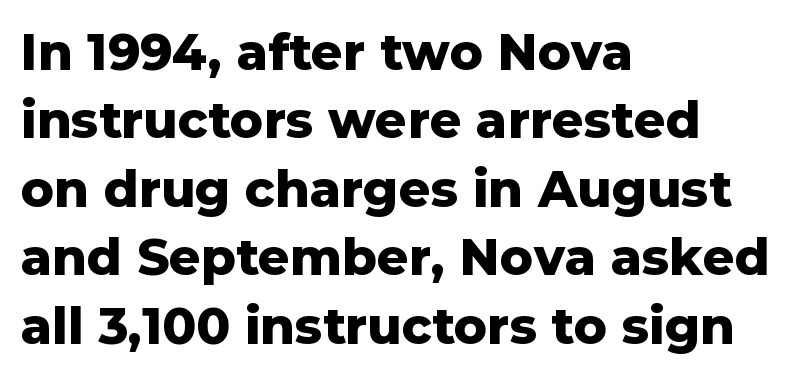
{"serif": "no", "italic": "no", "bold": "yes", "weight": "heavy", "width": "normal", "stroke_contrast": "low", "x_height": "medium", "monospaced": "no", "underline": "no", "align": "left", "line_spacing": "normal", "line_spacing_ratio": 1.37, "letter_spacing": "normal", "letter_spacing_em": 0.0, "glyph_px": 50}
